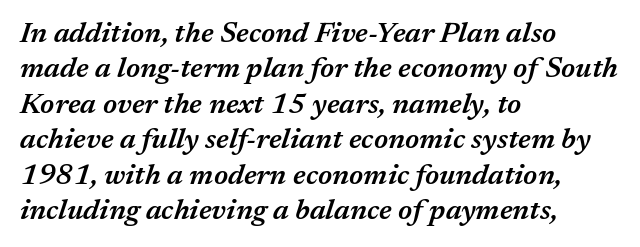
{"italic": "yes", "lean": "right", "slant_degrees": 17, "bold": "semi", "weight": "semibold", "width": "normal", "stroke_contrast": "medium", "x_height": "medium", "monospaced": "no", "underline": "no", "align": "left", "line_spacing_ratio": 1.22, "letter_spacing": "normal", "letter_spacing_em": 0.0, "glyph_px": 29}
